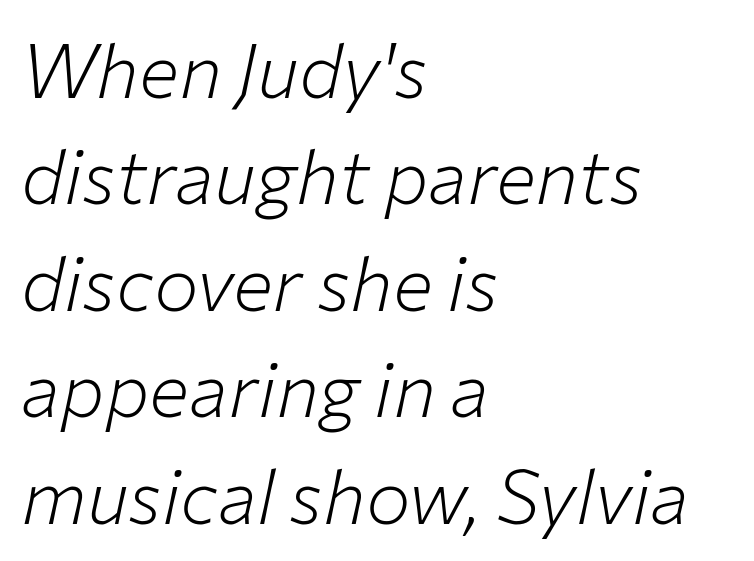
Letter spacing: default. No word sits above an underline. The typesetting does not lean heavy: it is not bold. Each letter keeps its own natural width here, so spacing adapts to shape.
